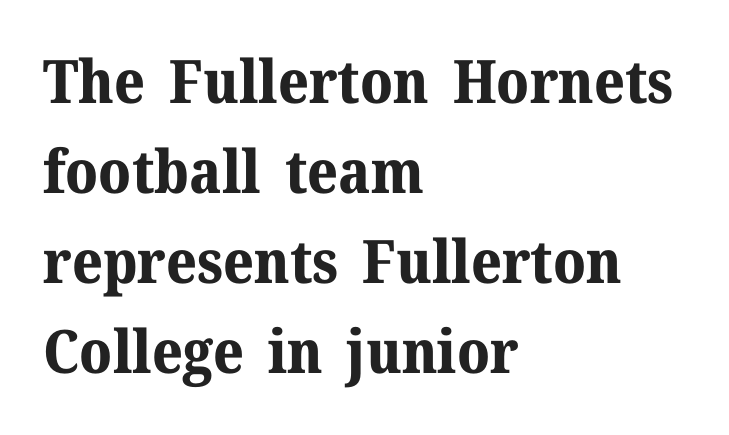
The image shows 60 px bold serif type, upright; set left-aligned, normal line spacing (1.5x), normal letter spacing, not underlined; medium stroke contrast and a medium x-height.
